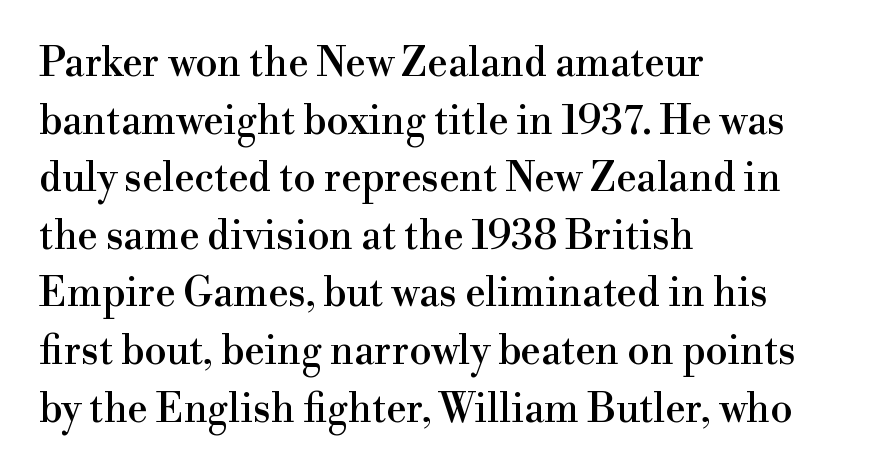
Old-style or modern, the face here clearly has serifs. Line starts are locked; line ends wander. Character widths vary here, with narrow letters taking less room than wide ones. Is there much room between lines? A standard amount, neither cramped nor airy. Posture: vertical.
